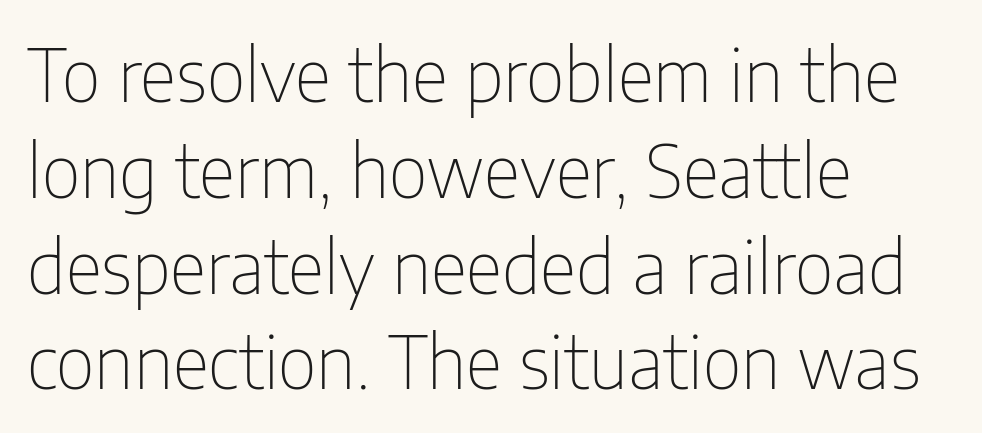
Q: Is the text bold? A: No.
Q: Is the text italic (slanted)? A: No, it is upright.
Q: Is the typeface a serif or a sans-serif typeface? A: Sans-serif.
Q: Is the text underlined? A: No.
Q: How is the paragraph aligned? A: Left-aligned.
Q: Is the spacing between letters normal or unusually wide? A: Normal.
Q: Is the spacing between lines tight, normal or loose? A: Normal.
Q: Width (condensed, normal, or wide)? A: Condensed.
Q: Stroke contrast? A: Low.
Q: x-height? A: Medium.
Q: Monospaced? A: No.
